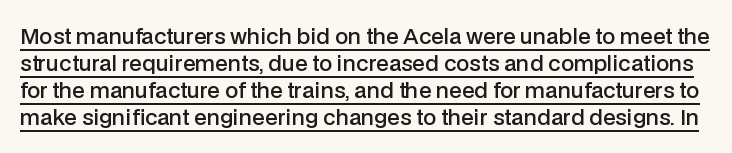
The image shows 21 px text type, upright; set normal line spacing (1.29x), normal letter spacing, underlined.
